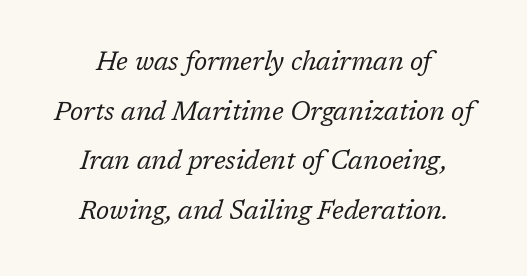
{"italic": "yes", "lean": "right", "slant_degrees": 17, "bold": "no", "underline": "no", "line_spacing": "loose", "line_spacing_ratio": 1.91, "letter_spacing": "normal", "letter_spacing_em": 0.0, "glyph_px": 26}
